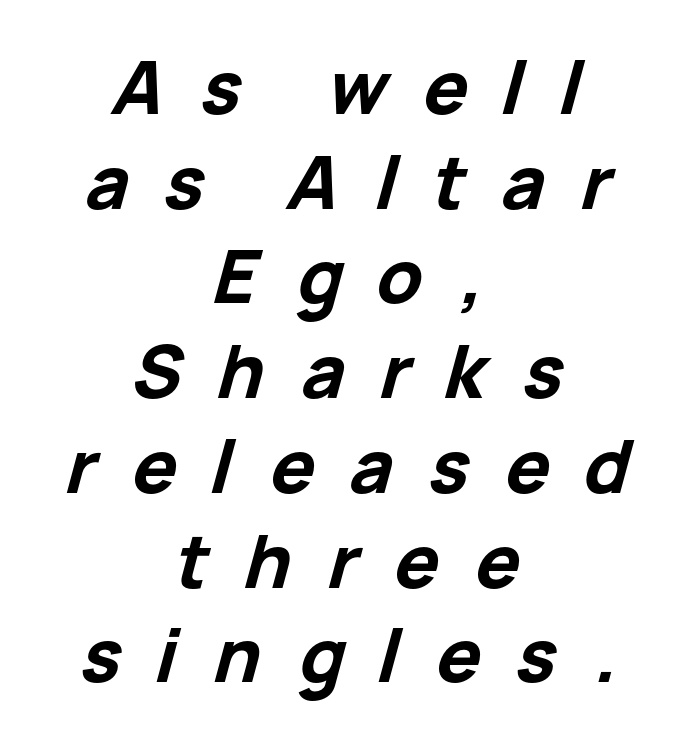
Honestly, the row spacing looks completely unremarkable. Strokes here are thick enough to call this a true bold. Visually the block forms a symmetrical silhouette, jagged on both flanks. Would a proofreader flag this as italicized? Yes. Substantial extra tracking has been applied to these lines. Underlining? Definitely not there.
